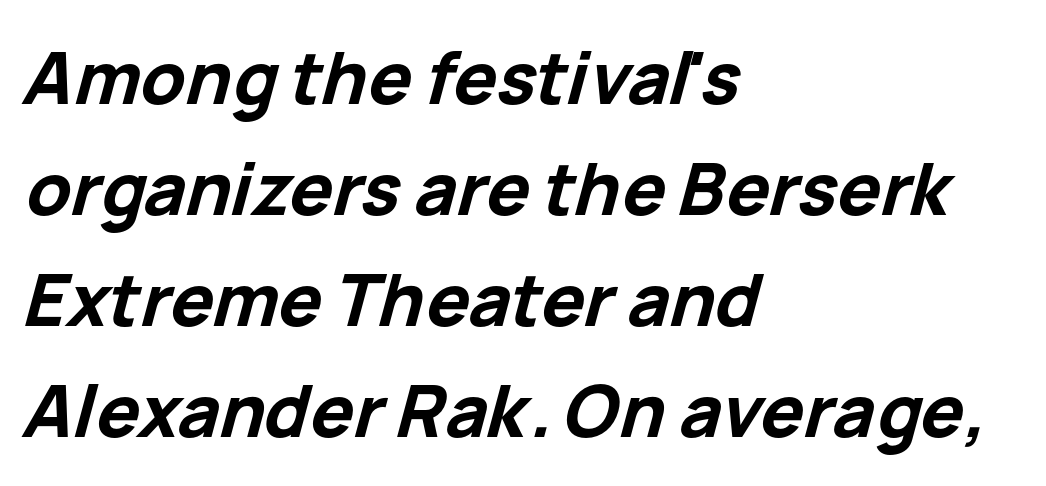
{"italic": "yes", "lean": "right", "slant_degrees": 15, "bold": "yes", "weight": "bold", "width": "normal", "stroke_contrast": "low", "x_height": "medium", "monospaced": "no", "underline": "no", "align": "left", "line_spacing": "normal", "line_spacing_ratio": 1.54, "letter_spacing": "normal", "letter_spacing_em": 0.0, "glyph_px": 72}
